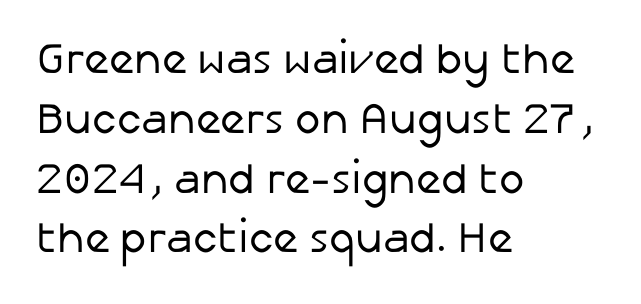
Q: Is the text bold? A: No.
Q: Is the text italic (slanted)? A: No, it is upright.
Q: Is the typeface a serif or a sans-serif typeface? A: Sans-serif.
Q: Is the text underlined? A: No.
Q: How is the paragraph aligned? A: Left-aligned.
Q: Is the spacing between letters normal or unusually wide? A: Normal.
Q: Is the spacing between lines tight, normal or loose? A: Normal.
Q: Width (condensed, normal, or wide)? A: Normal.
Q: Stroke contrast? A: Low.
Q: x-height? A: Medium.
Q: Monospaced? A: No.
